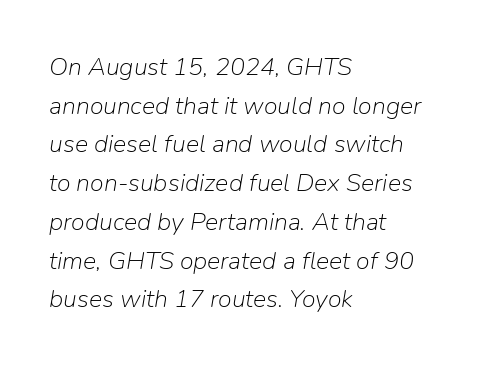
The image shows 25 px text type, italic (leaning right); set left-aligned, normal line spacing (1.55x), normal letter spacing, not underlined.
